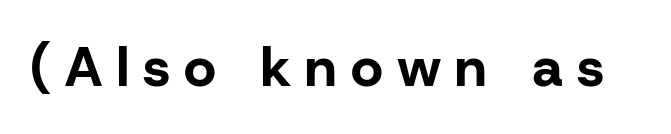
The words here are not underlined. Letterform terminals end flat and unadorned throughout the passage. Unlike italic type, these characters show no tilt at all. Note the varied advance widths — an 'i' is clearly narrower than an 'm'.
